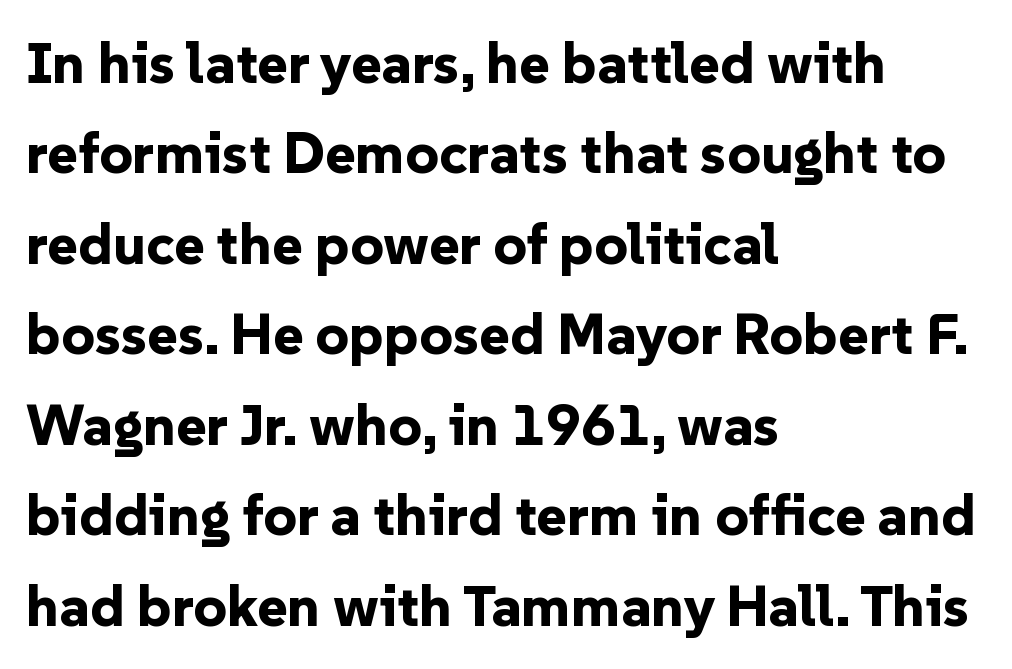
The image shows 58 px bold sans-serif type, upright; set left-aligned, normal line spacing (1.56x), normal letter spacing, not underlined; low stroke contrast and a medium x-height.
